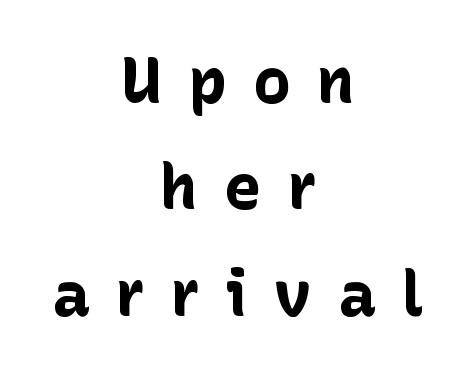
Q: Is the text bold? A: Yes.
Q: Is the text italic (slanted)? A: No, it is upright.
Q: Is the typeface a serif or a sans-serif typeface? A: Sans-serif.
Q: Is the text underlined? A: No.
Q: How is the paragraph aligned? A: Centered.
Q: Is the spacing between letters normal or unusually wide? A: Unusually wide.
Q: Is the spacing between lines tight, normal or loose? A: Normal.
Q: Width (condensed, normal, or wide)? A: Normal.
Q: Stroke contrast? A: Low.
Q: x-height? A: Medium.
Q: Monospaced? A: No.
